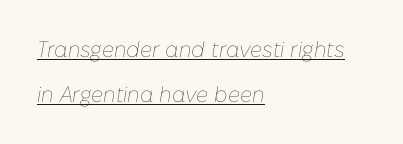
The typesetter has applied underlining to the passage shown. What's the leading like? Stretched, with rows far apart. These lines keep a tight, regular rhythm from letter to letter. Which margin do the lines hug? The left one — the right edge is uneven.
